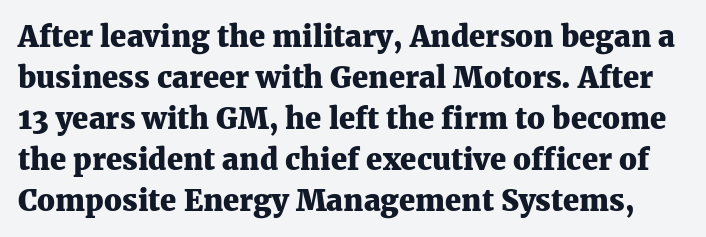
Q: Is the text bold? A: Yes.
Q: Is the text italic (slanted)? A: No, it is upright.
Q: Is the typeface a serif or a sans-serif typeface? A: Serif.
Q: Is the text underlined? A: No.
Q: Is the spacing between letters normal or unusually wide? A: Normal.
Q: Is the spacing between lines tight, normal or loose? A: Normal.
Q: Width (condensed, normal, or wide)? A: Normal.
Q: Stroke contrast? A: Medium.
Q: x-height? A: Medium.
Q: Monospaced? A: No.
